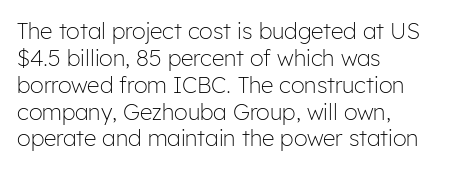
The image shows 22 px text type, upright; set left-aligned, line spacing 1.22x, normal letter spacing, not underlined.
